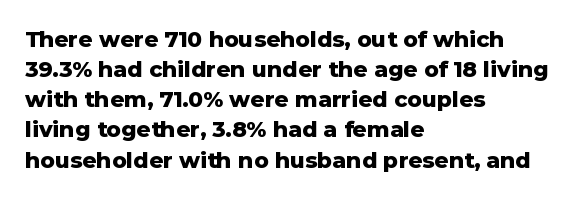
Q: Is the text bold? A: Yes.
Q: Is the text italic (slanted)? A: No, it is upright.
Q: Is the text underlined? A: No.
Q: How is the paragraph aligned? A: Left-aligned.
Q: Is the spacing between letters normal or unusually wide? A: Normal.
Q: Is the spacing between lines tight, normal or loose? A: Normal.
